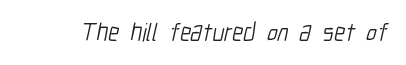
Q: Is the text bold? A: No.
Q: Is the text underlined? A: No.
Q: Is the spacing between letters normal or unusually wide? A: Normal.
